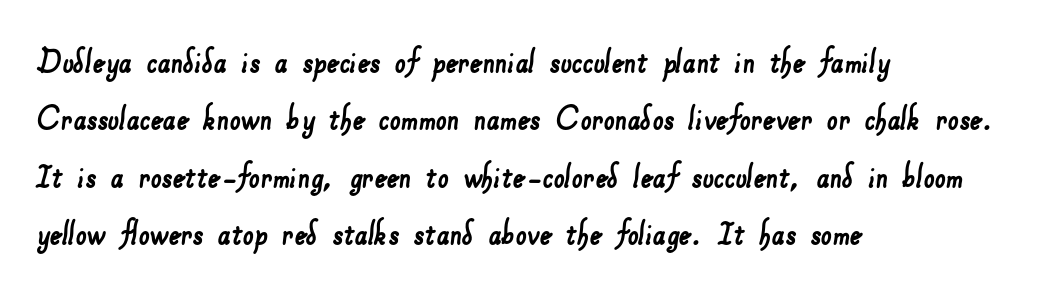
{"serif": "no", "width": "normal", "stroke_contrast": "low", "x_height": "small", "monospaced": "no", "underline": "no", "align": "left", "line_spacing": "normal", "line_spacing_ratio": 1.47, "letter_spacing": "normal", "letter_spacing_em": 0.0, "glyph_px": 39}
